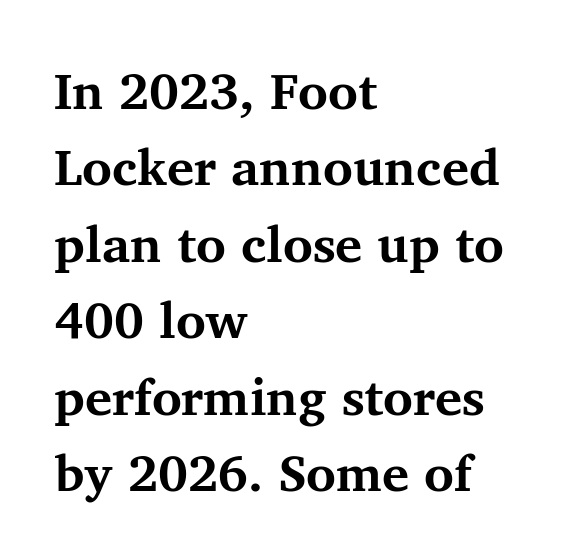
The image shows 51 px bold serif type, upright; set left-aligned, normal line spacing (1.5x), normal letter spacing, not underlined; medium stroke contrast and a medium x-height.
